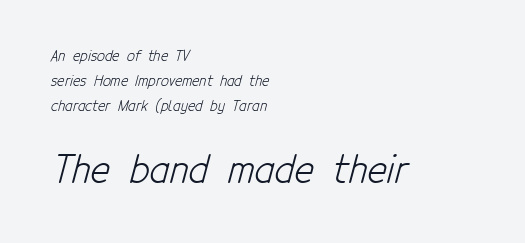
Q: Is the text bold? A: No.
Q: Is the typeface a serif or a sans-serif typeface? A: Sans-serif.
Q: Is the text underlined? A: No.
Q: How is the paragraph aligned? A: Left-aligned.
Q: Is the spacing between letters normal or unusually wide? A: Normal.
Q: Which block of text is set in a larger size, the first (top) or the second (bottom)? A: The second (bottom) one.
Q: Width (condensed, normal, or wide)? A: Condensed.
Q: Stroke contrast? A: Low.
Q: x-height? A: Medium.
Q: Monospaced? A: No.
